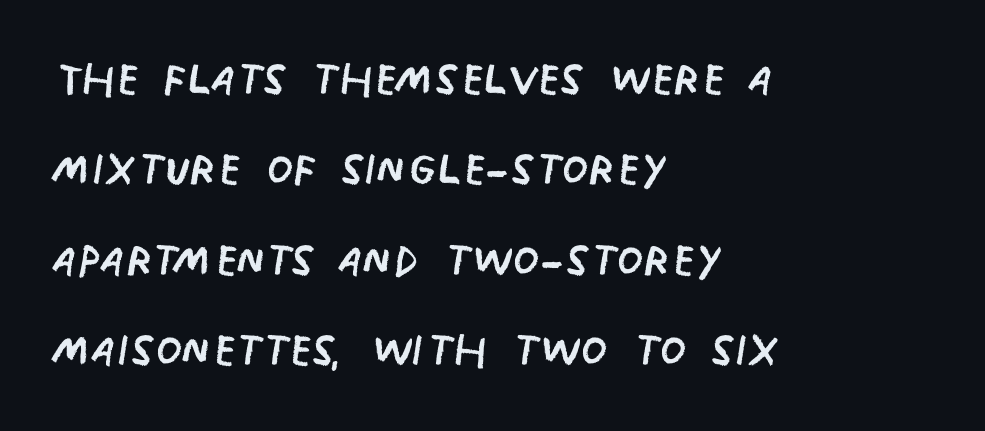
Q: Is the text bold? A: No.
Q: Is the typeface a serif or a sans-serif typeface? A: Sans-serif.
Q: Is the text underlined? A: No.
Q: How is the paragraph aligned? A: Left-aligned.
Q: Is the spacing between letters normal or unusually wide? A: Normal.
Q: Is the spacing between lines tight, normal or loose? A: Normal.
Q: Width (condensed, normal, or wide)? A: Condensed.
Q: Stroke contrast? A: Low.
Q: x-height? A: Large.
Q: Monospaced? A: No.
